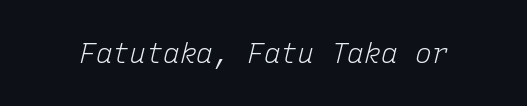
Q: Is the text bold? A: No.
Q: Is the text italic (slanted)? A: Yes, it leans right by about 15 degrees.
Q: Is the text underlined? A: No.
Q: Is the spacing between letters normal or unusually wide? A: Normal.
Q: Width (condensed, normal, or wide)? A: Normal.
Q: Stroke contrast? A: Low.
Q: x-height? A: Medium.
Q: Monospaced? A: Yes.
